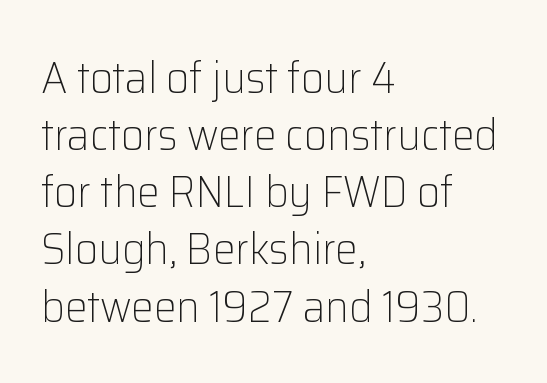
{"serif": "no", "italic": "no", "bold": "no", "weight": "light", "width": "normal", "stroke_contrast": "low", "x_height": "medium", "monospaced": "no", "underline": "no", "align": "left", "line_spacing": "normal", "line_spacing_ratio": 1.27, "letter_spacing": "normal", "letter_spacing_em": 0.0, "glyph_px": 45}
